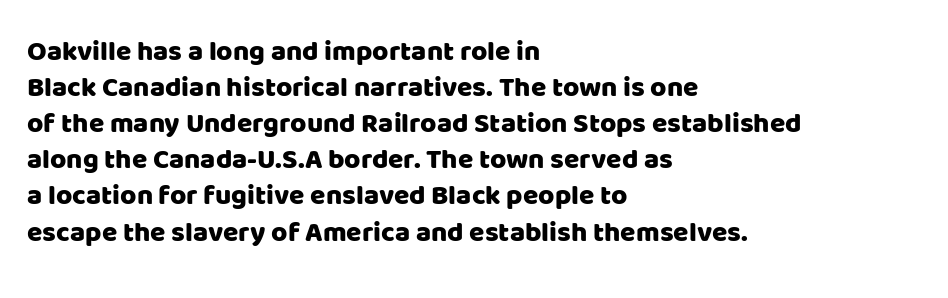
Q: Is the text italic (slanted)? A: No, it is upright.
Q: Is the typeface a serif or a sans-serif typeface? A: Sans-serif.
Q: Is the text underlined? A: No.
Q: How is the paragraph aligned? A: Left-aligned.
Q: Is the spacing between letters normal or unusually wide? A: Normal.
Q: Is the spacing between lines tight, normal or loose? A: Normal.
Q: Width (condensed, normal, or wide)? A: Normal.
Q: Stroke contrast? A: Low.
Q: x-height? A: Large.
Q: Monospaced? A: No.
